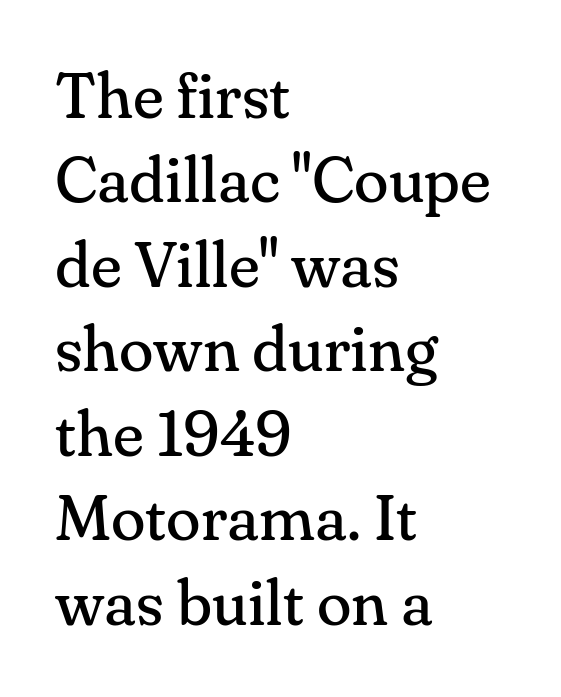
{"serif": "yes", "italic": "no", "bold": "no", "weight": "regular", "width": "normal", "stroke_contrast": "medium", "x_height": "small", "monospaced": "no", "underline": "no", "align": "left", "line_spacing": "normal", "line_spacing_ratio": 1.32, "letter_spacing": "normal", "letter_spacing_em": 0.0, "glyph_px": 64}
